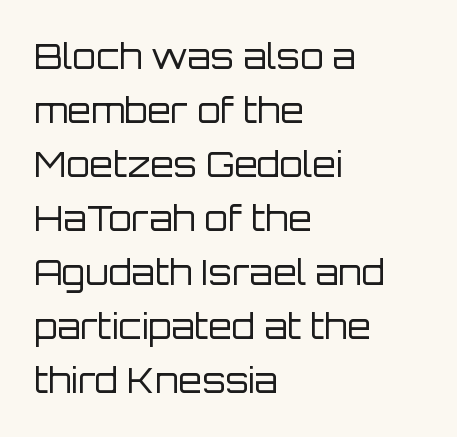
The image shows 34 px regular-weight sans-serif type, upright; set left-aligned, normal line spacing (1.59x), normal letter spacing, not underlined; low stroke contrast and a large x-height.
